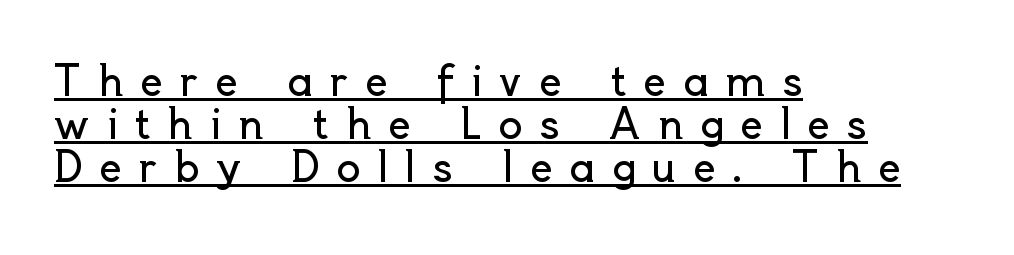
{"serif": "no", "italic": "no", "bold": "no", "weight": "regular", "width": "normal", "x_height": "small", "monospaced": "no", "underline": "yes", "align": "left", "line_spacing": "tight", "line_spacing_ratio": 1.08, "letter_spacing": "wide", "letter_spacing_em": 0.42, "glyph_px": 40}
